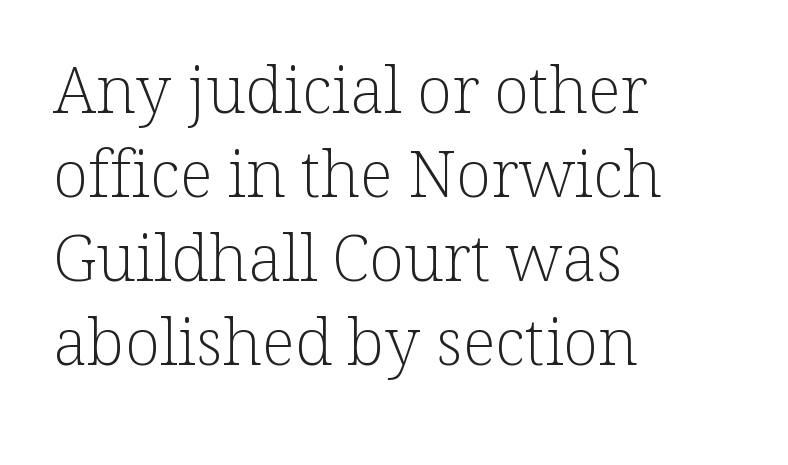
{"serif": "yes", "italic": "no", "bold": "no", "weight": "light", "width": "normal", "stroke_contrast": "low", "x_height": "medium", "monospaced": "no", "underline": "no", "align": "left", "line_spacing": "normal", "line_spacing_ratio": 1.29, "letter_spacing": "normal", "letter_spacing_em": 0.0, "glyph_px": 65}
